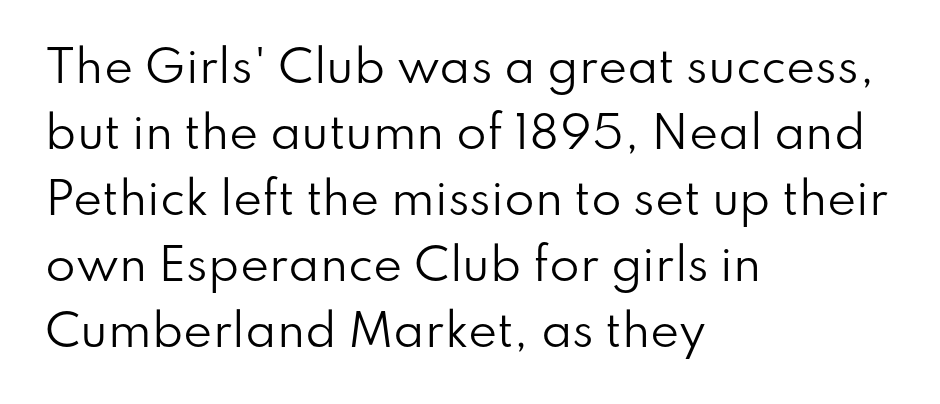
Q: Is the text bold? A: No.
Q: Is the text italic (slanted)? A: No, it is upright.
Q: Is the typeface a serif or a sans-serif typeface? A: Sans-serif.
Q: Is the text underlined? A: No.
Q: How is the paragraph aligned? A: Left-aligned.
Q: Is the spacing between letters normal or unusually wide? A: Normal.
Q: Is the spacing between lines tight, normal or loose? A: Normal.
Q: Width (condensed, normal, or wide)? A: Normal.
Q: Stroke contrast? A: Low.
Q: x-height? A: Small.
Q: Monospaced? A: No.
